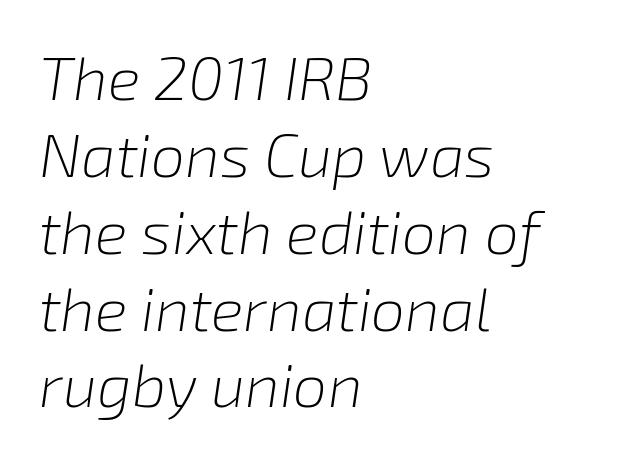
{"italic": "yes", "lean": "right", "slant_degrees": 8, "bold": "no", "weight": "light", "width": "normal", "stroke_contrast": "low", "x_height": "medium", "monospaced": "no", "underline": "no", "align": "left", "line_spacing": "normal", "line_spacing_ratio": 1.26, "letter_spacing": "normal", "letter_spacing_em": 0.0, "glyph_px": 61}
